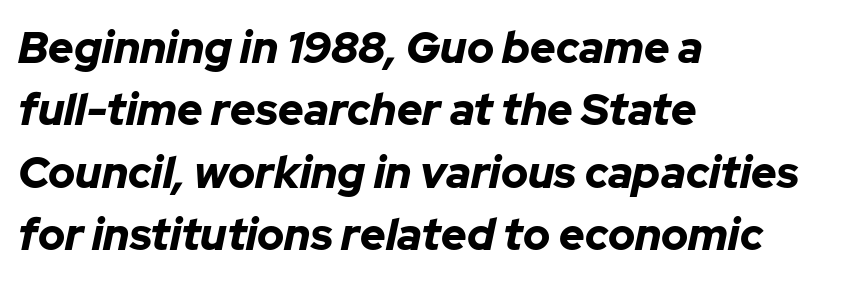
{"italic": "yes", "lean": "right", "slant_degrees": 12, "bold": "yes", "weight": "bold", "width": "normal", "stroke_contrast": "low", "x_height": "medium", "monospaced": "no", "underline": "no", "align": "left", "line_spacing": "normal", "line_spacing_ratio": 1.42, "letter_spacing": "normal", "letter_spacing_em": 0.0, "glyph_px": 44}
